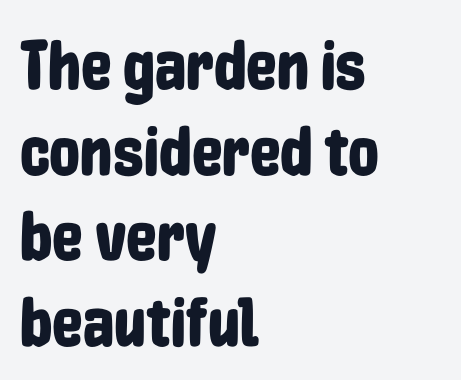
In CSS terms this would be text-align: left. Tracking here is standard; glyphs follow each other at the usual distance. The area under the type is left untouched. Varying glyph widths throughout — classic text-font behaviour. This is sans-serif lettering, the kind often seen on screens and signage. It's the straight-up-and-down kind of type.
